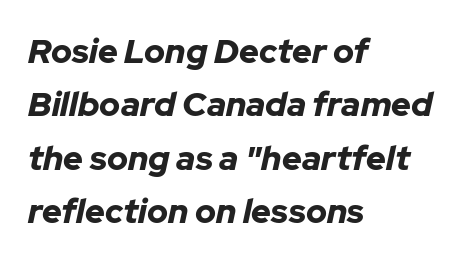
Its strokes are broad and dark, the hallmark of bold type. Tracking here is standard; glyphs follow each other at the usual distance. Compared with ordinary roman type, these characters are visibly tilted. Leading: standard. All the whitespace from short lines collects on the right. Any mark beneath the type? The region is blank.
